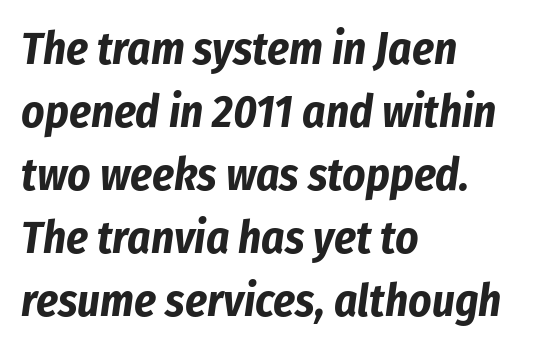
If you measured baseline to baseline, you'd find a middling distance. Inter-character spacing is left at the font's built-in metrics. The characters look thick and weighty, a clear bold. Anything drawn beneath the words? Only blank space. The lines are quadded left.
